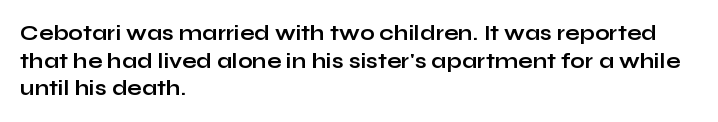
Normally led — the rows are evenly, conventionally spaced. Caption: standard tracking, unaltered. Check the space under the baseline: it is left empty. This sample is left-justified, so line endings fall wherever the words run out. These lines were composed using upright roman letters.
